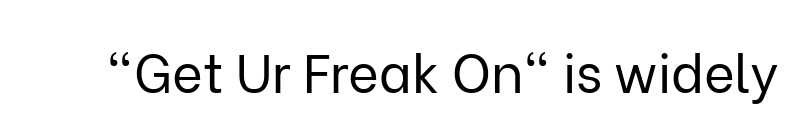
No feet cap the strokes, marking this as sans-serif type. How are the letters spaced? Ordinarily, with no added tracking. Heft: none added — not bold. These lines are rendered in a variable-pitch font.
